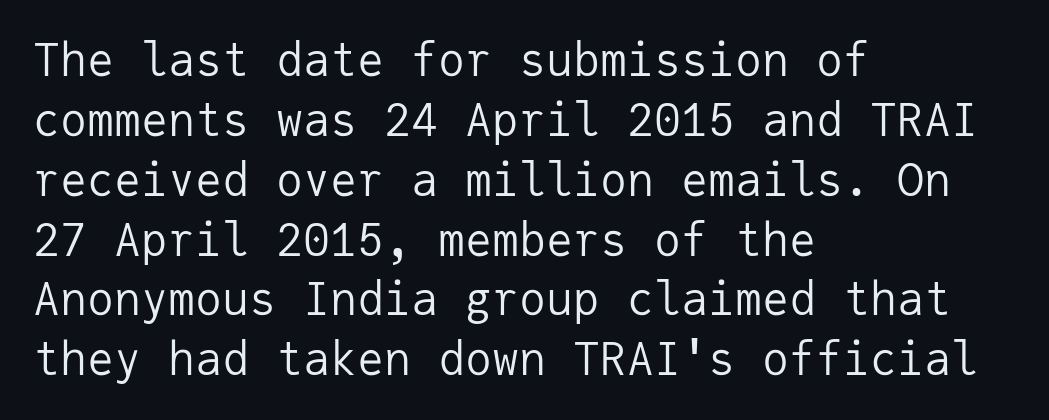
The foot of each line stays bare and open. The lines are quadded left. The designer left line spacing at the default. Unlike italic type, these characters show no tilt at all. Stems here are at most as thick as an everyday book face. Letterform terminals end flat and unadorned throughout the passage.
